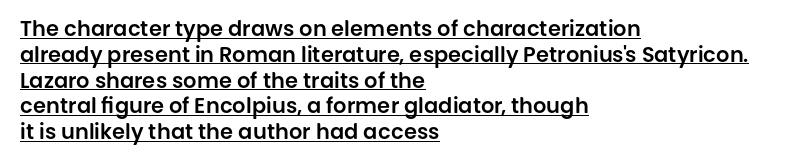
Q: Is the text italic (slanted)? A: No, it is upright.
Q: Is the text underlined? A: Yes.
Q: How is the paragraph aligned? A: Left-aligned.
Q: Is the spacing between letters normal or unusually wide? A: Normal.
